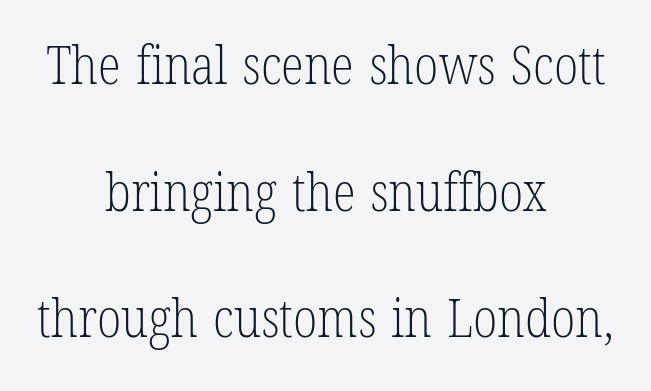
The image shows 53 px light, condensed serif type, upright; set centered, loose line spacing (2.39x), normal letter spacing, not underlined; low stroke contrast and a medium x-height.
